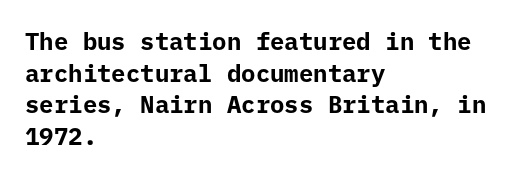
Q: Is the text bold? A: Yes.
Q: Is the text italic (slanted)? A: No, it is upright.
Q: Is the text underlined? A: No.
Q: How is the paragraph aligned? A: Left-aligned.
Q: Is the spacing between letters normal or unusually wide? A: Normal.
Q: Is the spacing between lines tight, normal or loose? A: Normal.
